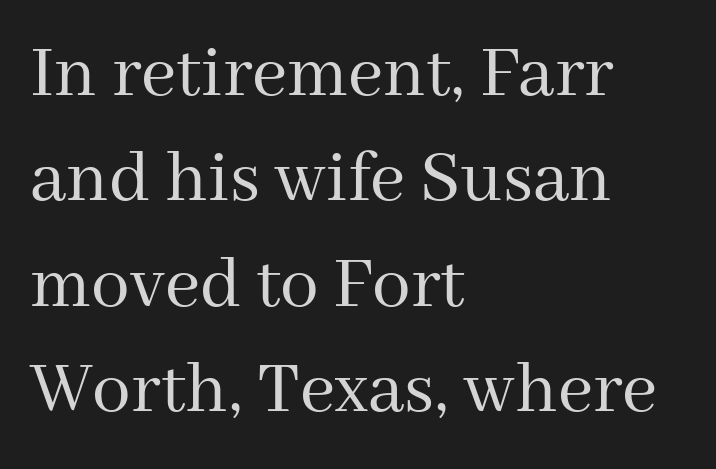
The image shows 77 px regular-weight serif type, upright; set left-aligned, normal line spacing (1.37x), normal letter spacing, not underlined; medium stroke contrast and a medium x-height.
